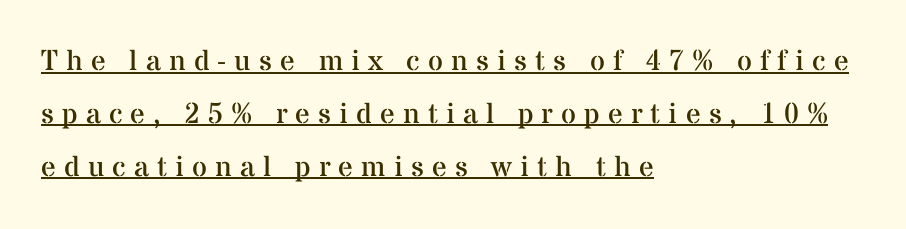
{"serif": "yes", "italic": "no", "bold": "no", "weight": "regular", "width": "normal", "stroke_contrast": "medium", "x_height": "medium", "monospaced": "no", "underline": "yes", "align": "left", "line_spacing_ratio": 1.82, "letter_spacing": "wide", "letter_spacing_em": 0.28, "glyph_px": 29}
